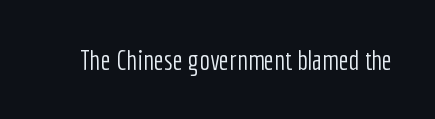
{"serif": "no", "italic": "no", "bold": "no", "weight": "light", "width": "condensed", "stroke_contrast": "low", "x_height": "medium", "monospaced": "no", "underline": "no", "letter_spacing": "normal", "letter_spacing_em": 0.0, "glyph_px": 28}
